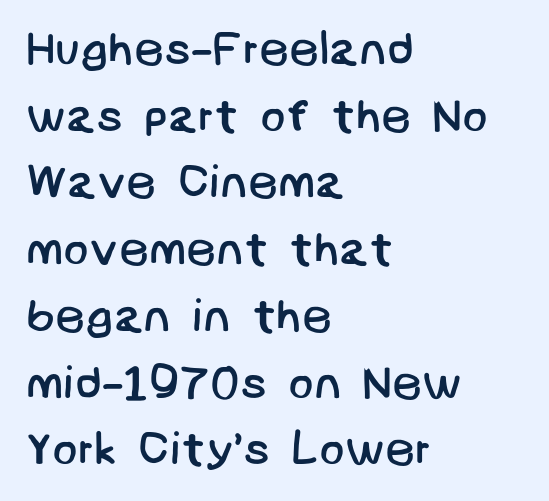
The image shows 47 px regular-weight sans-serif type; set left-aligned, normal line spacing (1.42x), normal letter spacing, not underlined; low stroke contrast and a large x-height.
